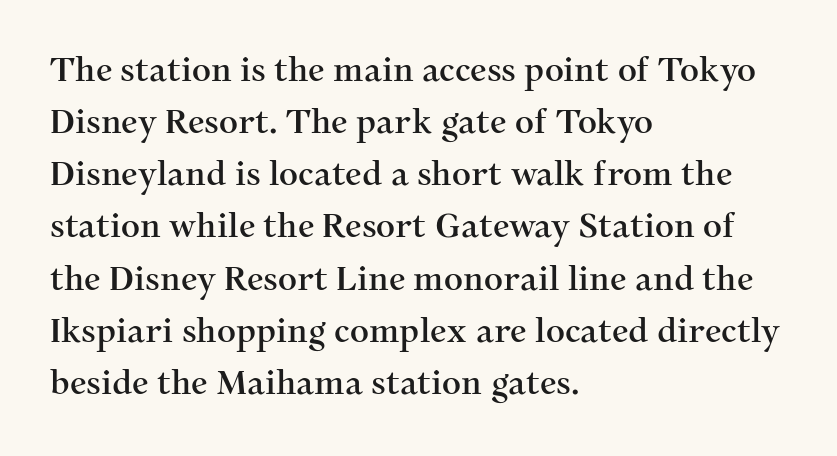
Q: Is the text italic (slanted)? A: No, it is upright.
Q: Is the typeface a serif or a sans-serif typeface? A: Serif.
Q: Is the text underlined? A: No.
Q: How is the paragraph aligned? A: Left-aligned.
Q: Is the spacing between letters normal or unusually wide? A: Normal.
Q: Is the spacing between lines tight, normal or loose? A: Normal.
Q: Width (condensed, normal, or wide)? A: Normal.
Q: Stroke contrast? A: Medium.
Q: x-height? A: Medium.
Q: Monospaced? A: No.
